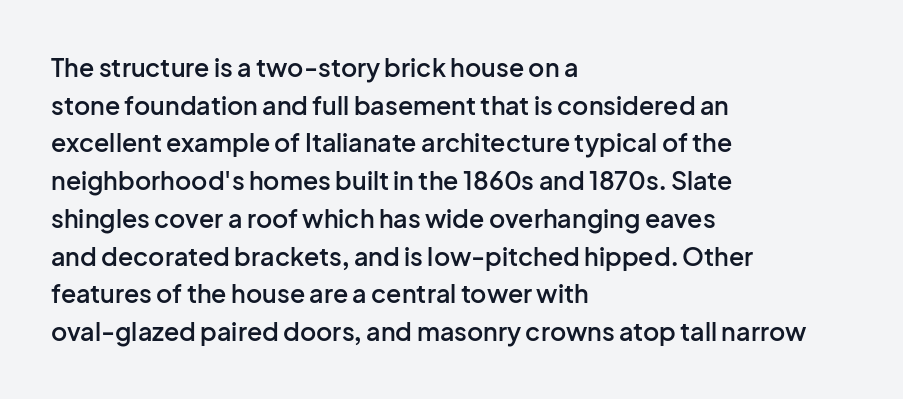
Q: Is the text bold? A: Semi-bold.
Q: Is the text italic (slanted)? A: No, it is upright.
Q: Is the text underlined? A: No.
Q: How is the paragraph aligned? A: Left-aligned.
Q: Is the spacing between letters normal or unusually wide? A: Normal.
Q: Is the spacing between lines tight, normal or loose? A: Normal.
